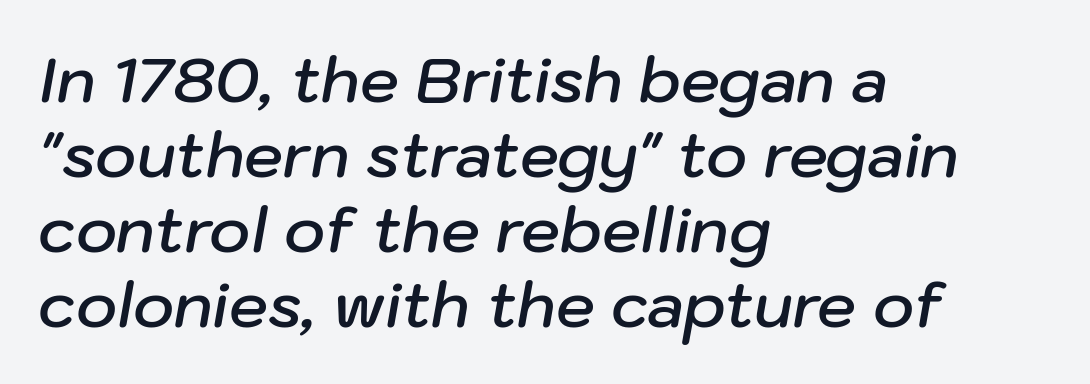
{"italic": "yes", "lean": "right", "slant_degrees": 10, "bold": "semi", "weight": "semibold", "width": "normal", "stroke_contrast": "low", "x_height": "medium", "monospaced": "no", "underline": "no", "align": "left", "line_spacing_ratio": 1.21, "letter_spacing": "normal", "letter_spacing_em": 0.0, "glyph_px": 62}
